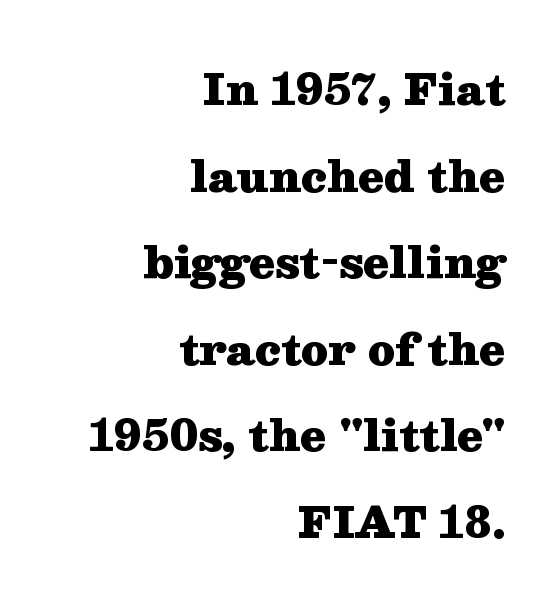
Q: Is the text bold? A: Yes.
Q: Is the text italic (slanted)? A: No, it is upright.
Q: Is the typeface a serif or a sans-serif typeface? A: Serif.
Q: Is the text underlined? A: No.
Q: How is the paragraph aligned? A: Right-aligned.
Q: Is the spacing between letters normal or unusually wide? A: Normal.
Q: Is the spacing between lines tight, normal or loose? A: Loose.
Q: Width (condensed, normal, or wide)? A: Wide.
Q: Stroke contrast? A: Medium.
Q: x-height? A: Medium.
Q: Monospaced? A: No.
